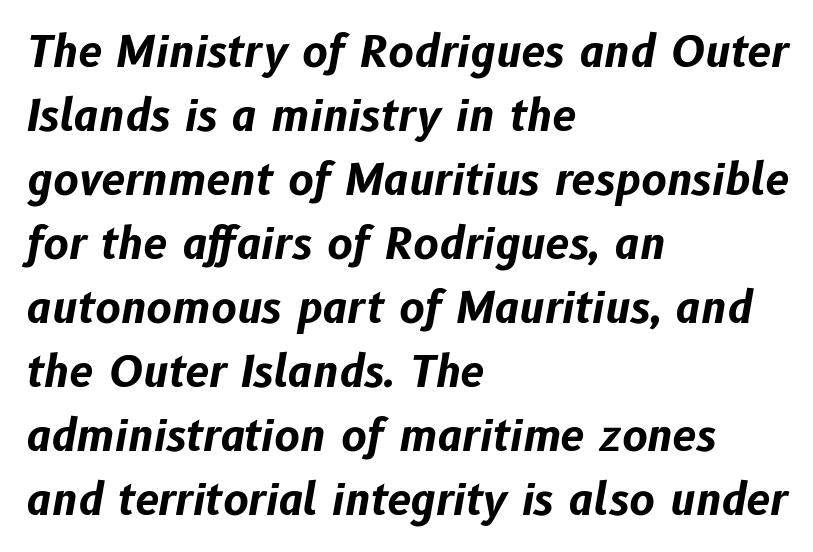
Q: Is the text bold? A: Yes.
Q: Is the text italic (slanted)? A: Yes, it leans right by about 10 degrees.
Q: Is the text underlined? A: No.
Q: How is the paragraph aligned? A: Left-aligned.
Q: Is the spacing between letters normal or unusually wide? A: Normal.
Q: Is the spacing between lines tight, normal or loose? A: Normal.
Q: Width (condensed, normal, or wide)? A: Normal.
Q: Stroke contrast? A: Low.
Q: x-height? A: Medium.
Q: Monospaced? A: No.
